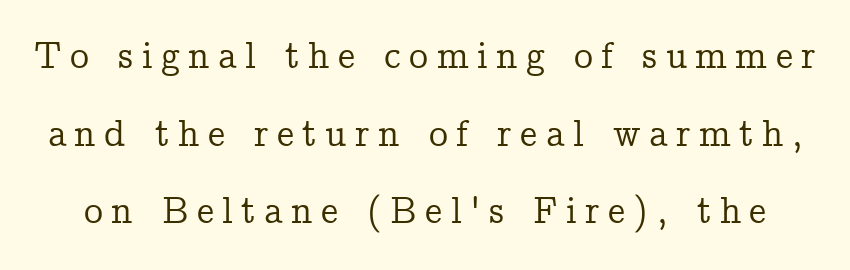
Q: Is the text italic (slanted)? A: No, it is upright.
Q: Is the typeface a serif or a sans-serif typeface? A: Serif.
Q: Is the text underlined? A: No.
Q: Is the spacing between letters normal or unusually wide? A: Unusually wide.
Q: Is the spacing between lines tight, normal or loose? A: Loose.
Q: Width (condensed, normal, or wide)? A: Normal.
Q: Stroke contrast? A: Low.
Q: x-height? A: Medium.
Q: Monospaced? A: No.
